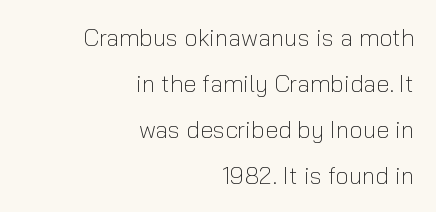
Between one letter and the next there's only the usual sliver of space. Plain, unruled lines of type. Which margin do the lines hug? The right one — the left edge is uneven. Weight: in the light-to-regular range. Every character sits straight up, as roman type does. Compared with typical paragraphs, the rows here are farther apart.
